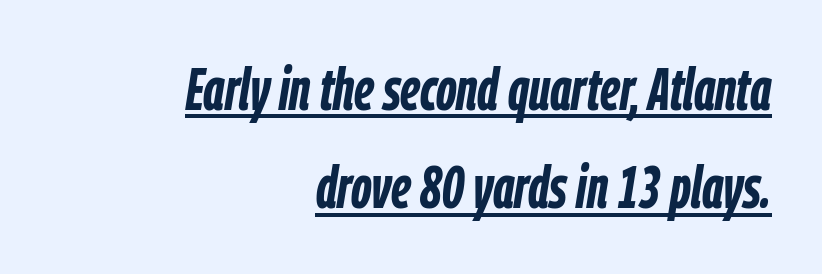
Emphasis by weight is at full strength: bold. Here the designer chose a conventional face with non-uniform glyph widths. Is the block centered? No — it sits flush against the right margin. The whole block is typeset with a tilt.
